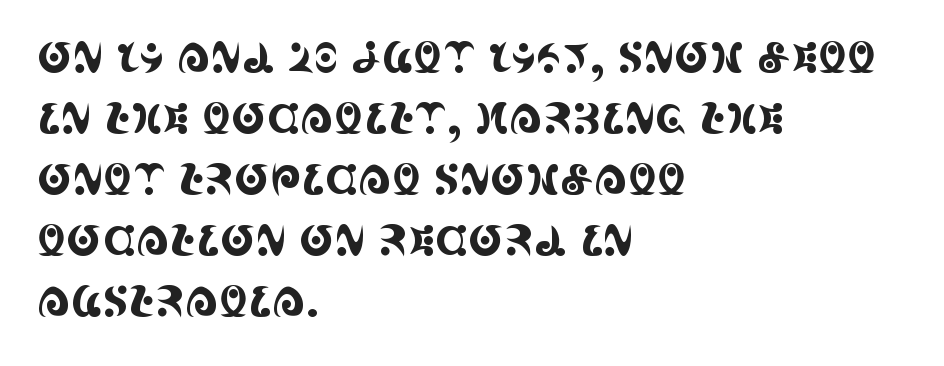
No extra tracking has been applied to these lines. Characters remain perfectly vertical along every line. Normally led — the rows are evenly, conventionally spaced. Looks like regular typesetting: each glyph gets only the width it needs.
